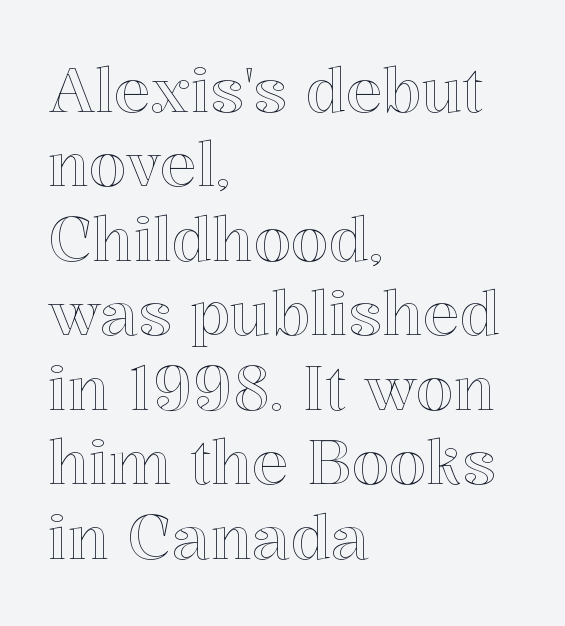
The image shows 61 px text type, upright; set left-aligned, line spacing 1.22x, normal letter spacing, not underlined; a medium x-height.
